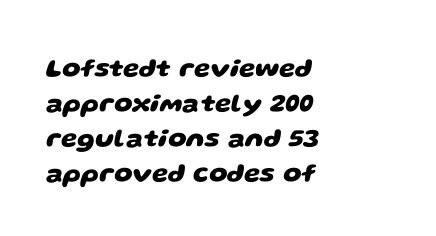
Honestly, there is no underline to notice here at all. Every letter is thick-stroked: bold, no question. Horizontal bands of white between lines are of average thickness. The typesetter chose a ragged-right arrangement here. Honestly, the letter spacing is just normal — you wouldn't notice it.
